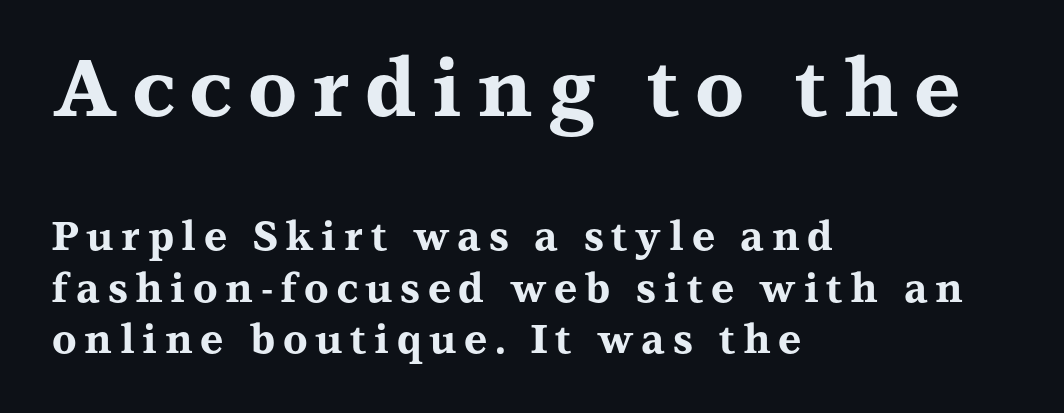
{"serif": "yes", "italic": "no", "bold": "yes", "weight": "bold", "width": "wide", "stroke_contrast": "medium", "x_height": "medium", "monospaced": "no", "underline": "no", "align": "left", "line_spacing": "normal", "line_spacing_ratio": 1.28, "larger_block": "first", "size_ratio": 2.0, "glyph_px": 80}
